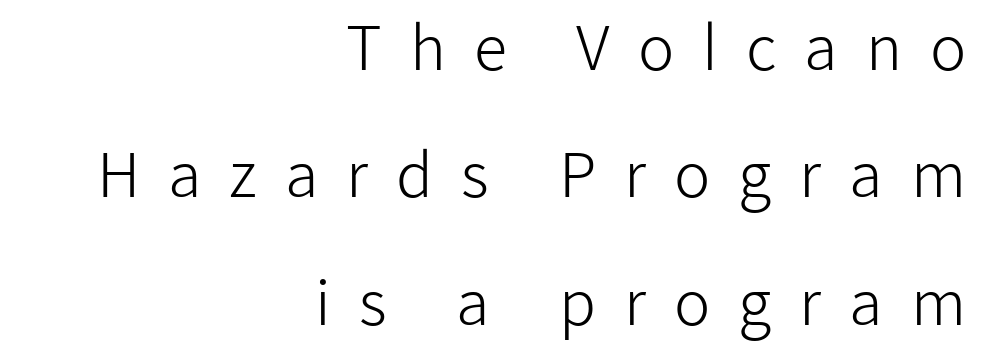
Descenders are the only things crossing below the line. A typesetter would call this proportional, since set widths differ per character. The characters are drawn with everyday or finer stroke widths. This rendering employs a face without finishing strokes, i.e., a sans-serif. Do the letters lean? They stand straight. The lines are spread far apart with generous leading.
